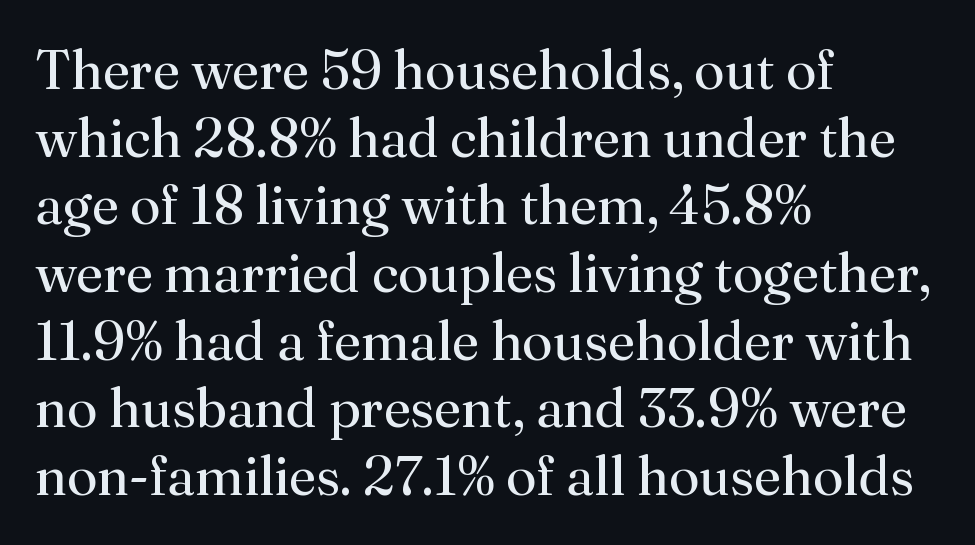
{"serif": "yes", "italic": "no", "bold": "no", "weight": "regular", "width": "normal", "stroke_contrast": "medium", "x_height": "small", "monospaced": "no", "underline": "no", "align": "left", "line_spacing_ratio": 1.23, "letter_spacing": "normal", "letter_spacing_em": 0.0, "glyph_px": 55}
